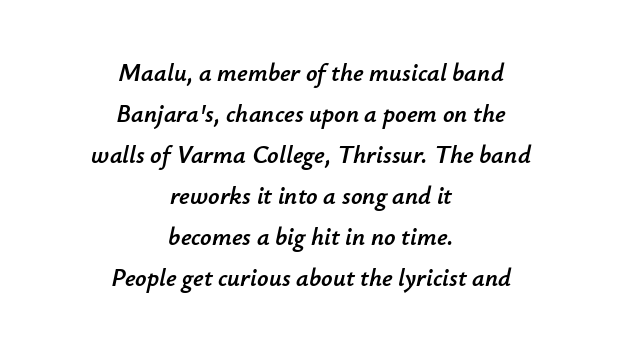
Check under the words: just untouched page. Short note: letters normally spaced. The rows are spaced the way most documents space them. Each line is balanced around a shared central axis. The letters are slanted; this is an italic face.
